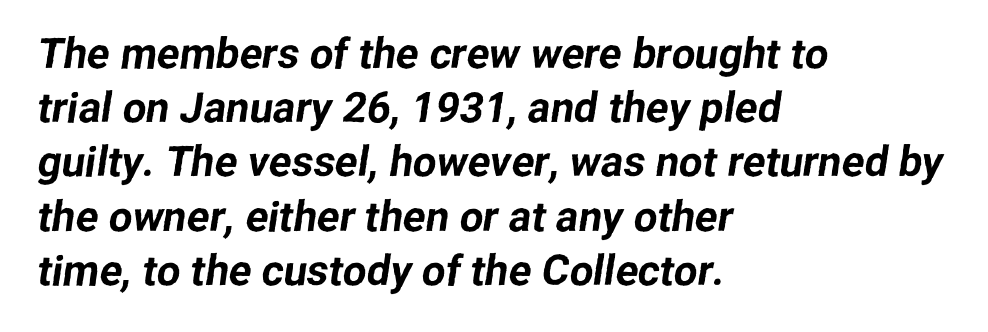
Horizontally, the lines are justified to the leading edge only. Nothing unusual about the tracking: characters are spaced as the font intends. Is there much room between lines? A standard amount, neither cramped nor airy. The glyphs are unaccompanied by any horizontal stroke below them. The type family on display is of the sans-serif kind.
